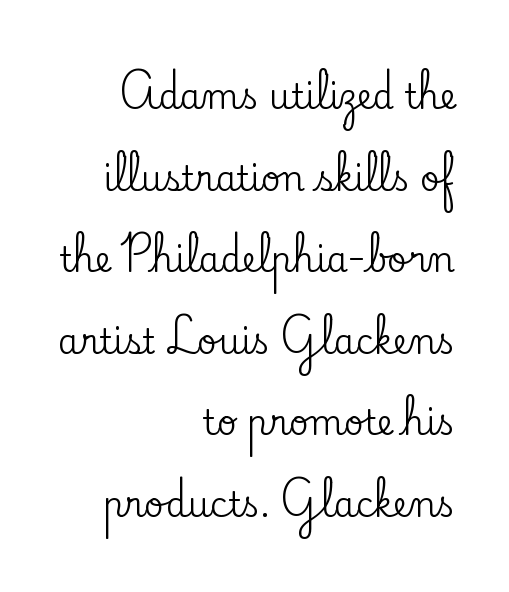
What kind of face is this? One with serifs. Teacher's note: observe the even right margin — that is flush-right alignment. Caption: standard tracking, unaltered. In terms of leading, this rendering errs on the spacious side. Letters rest on an invisible, unmarked baseline.
